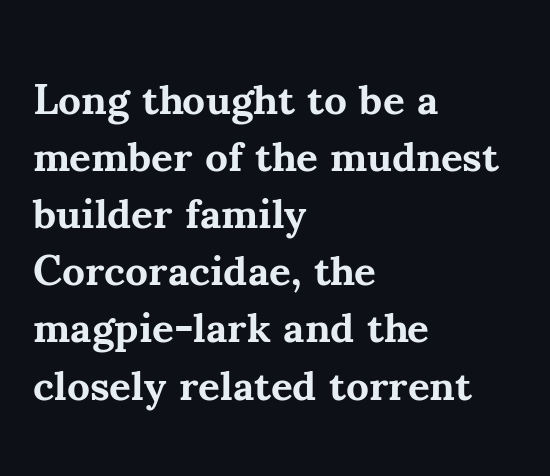
Q: Is the text bold? A: Yes.
Q: Is the text italic (slanted)? A: No, it is upright.
Q: Is the typeface a serif or a sans-serif typeface? A: Serif.
Q: Is the text underlined? A: No.
Q: How is the paragraph aligned? A: Left-aligned.
Q: Is the spacing between letters normal or unusually wide? A: Normal.
Q: Is the spacing between lines tight, normal or loose? A: Normal.
Q: Width (condensed, normal, or wide)? A: Normal.
Q: Stroke contrast? A: Medium.
Q: x-height? A: Small.
Q: Monospaced? A: No.
